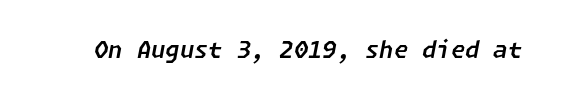
Q: Is the text italic (slanted)? A: Yes, it leans right by about 11 degrees.
Q: Is the text underlined? A: No.
Q: Is the spacing between letters normal or unusually wide? A: Normal.
